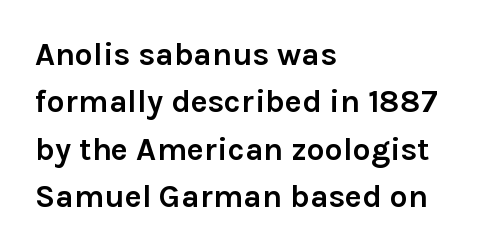
Underlining? Definitely not there. Is the letter spacing exaggerated? No — it looks like the ordinary default. If you measured baseline to baseline, you'd find a middling distance. Looks like regular typesetting: each glyph gets only the width it needs.
